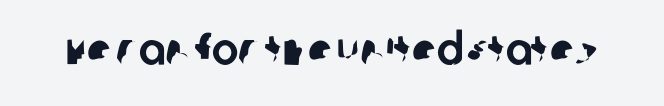
No feet cap the strokes, marking this as sans-serif type. The foot of each line stays bare and open. The letters sit at their default tracking, neither squeezed nor spread. Each letter keeps its own natural width here, so spacing adapts to shape.
